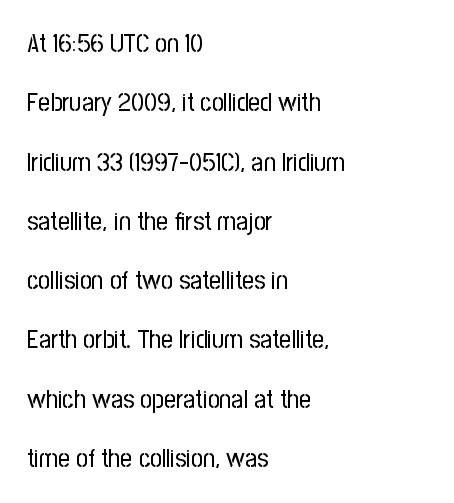
This reads as an unemphasized weight, regular at the heaviest. Short note: letters normally spaced. Each line starts at the same left margin while the right side varies. Quick note: not italic, upright. Quick note: interline space is abundant.
